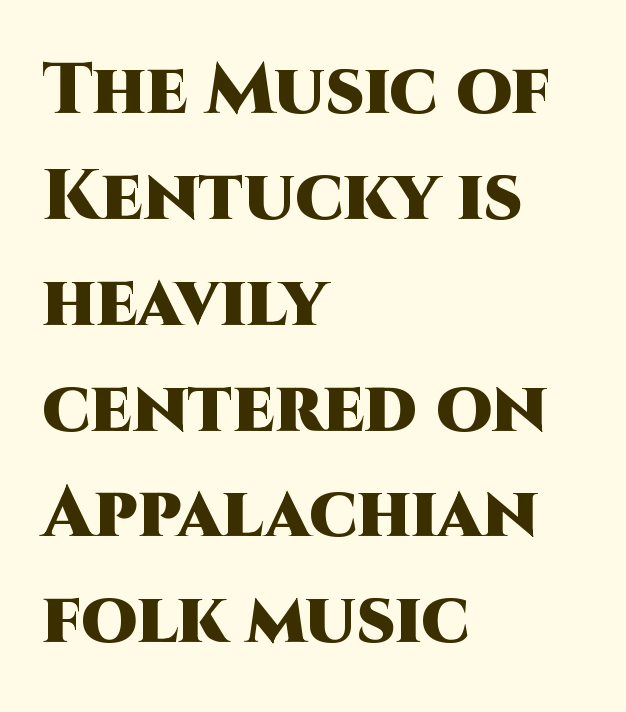
The image shows 72 px heavy sans-serif type, upright; set left-aligned, normal line spacing (1.47x), normal letter spacing, not underlined; high stroke contrast and a large x-height.
